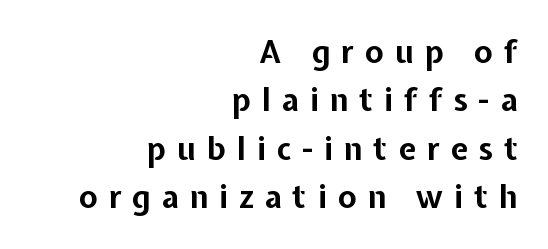
Weight: bold. This rendering uses right alignment, leaving the left contour irregular. Quick note: not italic, upright. Inter-character spacing is expanded well beyond the font's built-in metrics. In terms of letterform style, serifs are entirely absent. Each letter keeps its own natural width here, so spacing adapts to shape.
